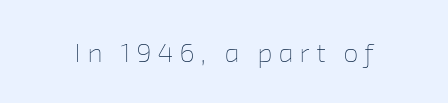
Q: Is the text bold? A: No.
Q: Is the text underlined? A: No.
Q: Is the spacing between letters normal or unusually wide? A: Unusually wide.
